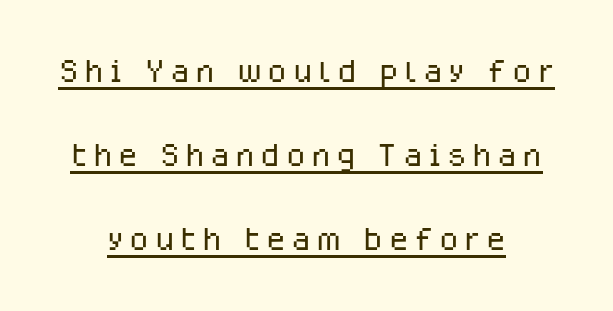
Regarding serifs, this sample does without them. The face looks like a standard text weight, possibly lighter. Emphasis is given by a line drawn under the lettering. In terms of posture, this sample is upright. Character widths vary here, with narrow letters taking less room than wide ones.
